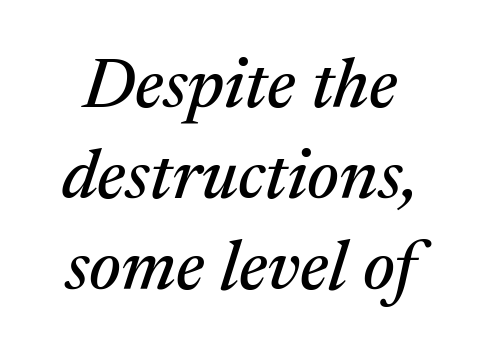
{"serif": "yes", "italic": "yes", "lean": "right", "slant_degrees": 17, "width": "normal", "stroke_contrast": "medium", "x_height": "medium", "monospaced": "no", "underline": "no", "line_spacing": "normal", "line_spacing_ratio": 1.3, "letter_spacing": "normal", "letter_spacing_em": 0.0, "glyph_px": 70}
